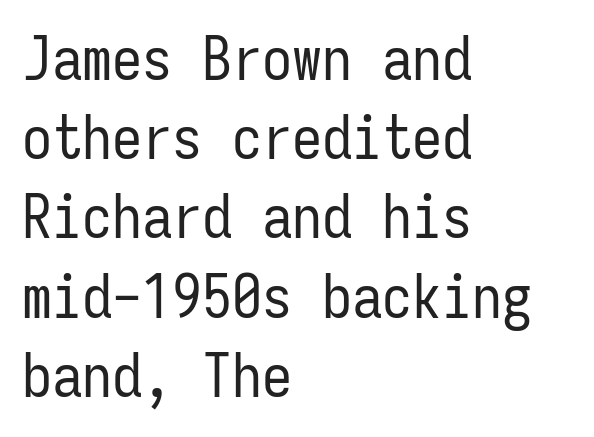
Tall strokes in this sample are plumb rather than angled. Nobody touched the tracking dial on this one. Short and long lines alike share a common starting point at left. Baseline-to-baseline distance is the conventional proportion of letter height. Monospaced: the letters line up in strict vertical columns.
